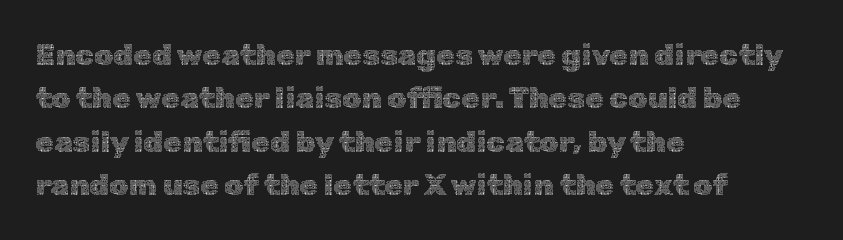
{"italic": "no", "bold": "no", "weight": "thin", "width": "normal", "x_height": "medium", "monospaced": "no", "underline": "no", "align": "left", "line_spacing": "normal", "line_spacing_ratio": 1.45, "letter_spacing": "normal", "letter_spacing_em": 0.0, "glyph_px": 30}
